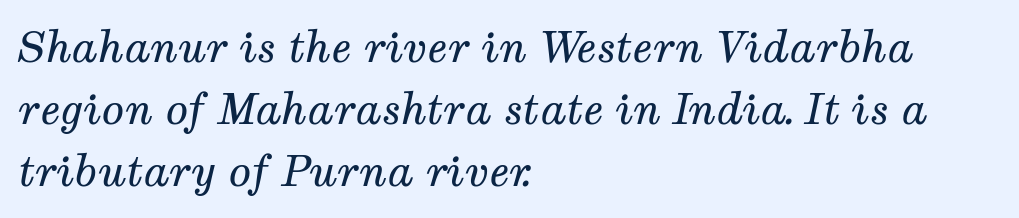
{"serif": "yes", "italic": "yes", "lean": "right", "slant_degrees": 12, "bold": "no", "weight": "regular", "width": "normal", "stroke_contrast": "medium", "x_height": "medium", "monospaced": "no", "underline": "no", "align": "left", "line_spacing": "normal", "line_spacing_ratio": 1.48, "letter_spacing": "normal", "letter_spacing_em": 0.0, "glyph_px": 42}
